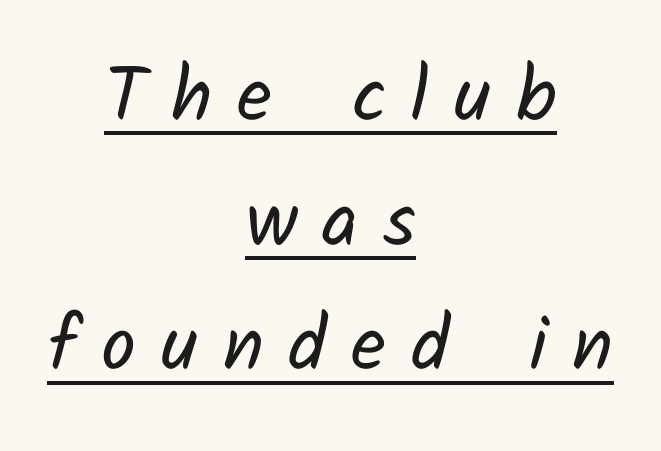
The image shows 77 px regular-weight sans-serif type; set centered, normal line spacing (1.62x), unusually wide letter spacing (+0.32 em), underlined; low stroke contrast and a medium x-height.
